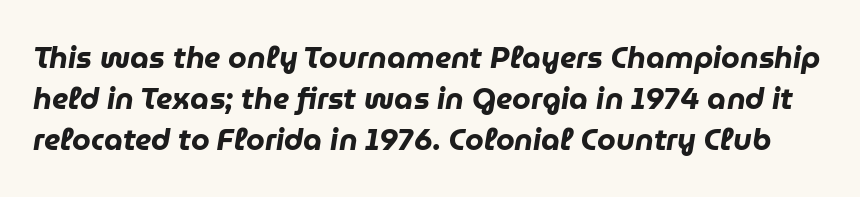
{"italic": "yes", "lean": "right", "slant_degrees": 9, "bold": "yes", "weight": "heavy", "width": "normal", "stroke_contrast": "low", "x_height": "medium", "monospaced": "no", "underline": "no", "line_spacing": "normal", "line_spacing_ratio": 1.36, "letter_spacing": "normal", "letter_spacing_em": 0.0, "glyph_px": 30}
